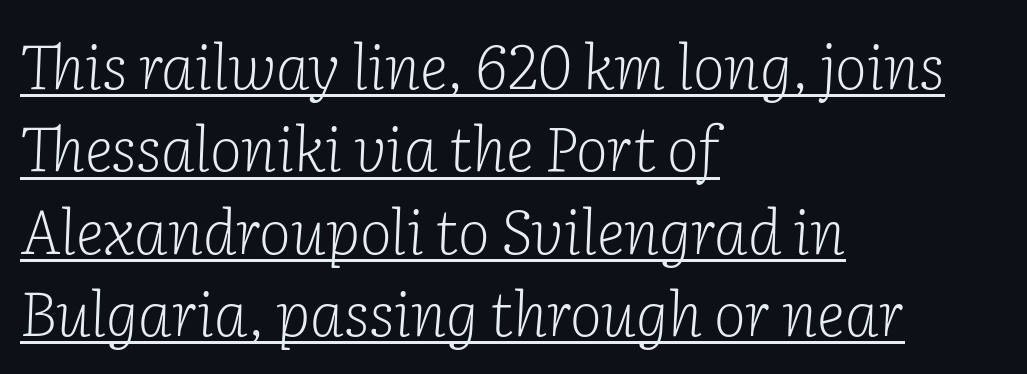
Q: Is the text bold? A: No.
Q: Is the text italic (slanted)? A: Yes, it leans right by about 2 degrees.
Q: Is the typeface a serif or a sans-serif typeface? A: Serif.
Q: Is the text underlined? A: Yes.
Q: How is the paragraph aligned? A: Left-aligned.
Q: Is the spacing between letters normal or unusually wide? A: Normal.
Q: Is the spacing between lines tight, normal or loose? A: Normal.
Q: Width (condensed, normal, or wide)? A: Normal.
Q: Stroke contrast? A: Low.
Q: x-height? A: Medium.
Q: Monospaced? A: No.
